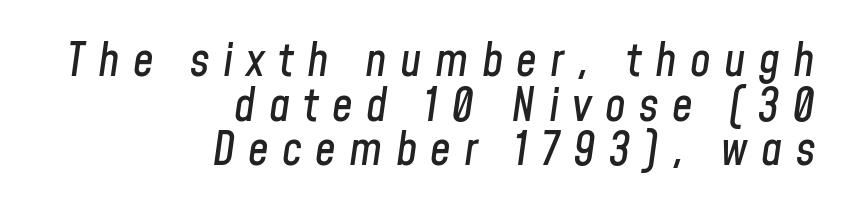
Spacing verdict: proportional, widths tailored to each character. The lettering tilts uniformly, giving the passage an italic look. Any mark beneath the type? The region is blank. Successive baselines arrive quickly, one right under another. Typeset ragged left — the right edge is the straight one. This rendering widens character spacing well past its baseline value.
